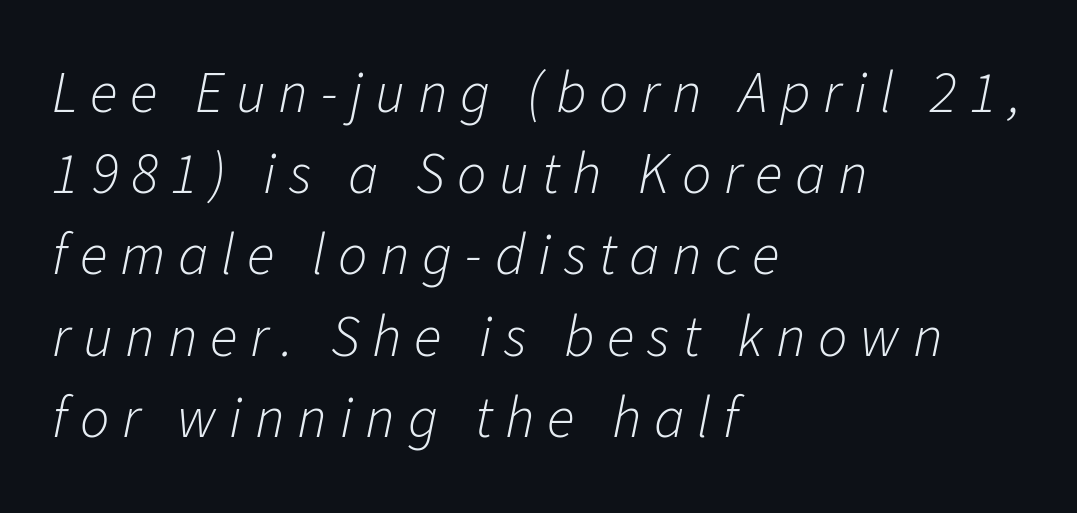
{"italic": "yes", "lean": "right", "slant_degrees": 11, "bold": "no", "weight": "light", "width": "normal", "stroke_contrast": "low", "x_height": "medium", "monospaced": "no", "underline": "no", "align": "left", "line_spacing": "normal", "line_spacing_ratio": 1.4, "letter_spacing": "wide", "letter_spacing_em": 0.22, "glyph_px": 58}
